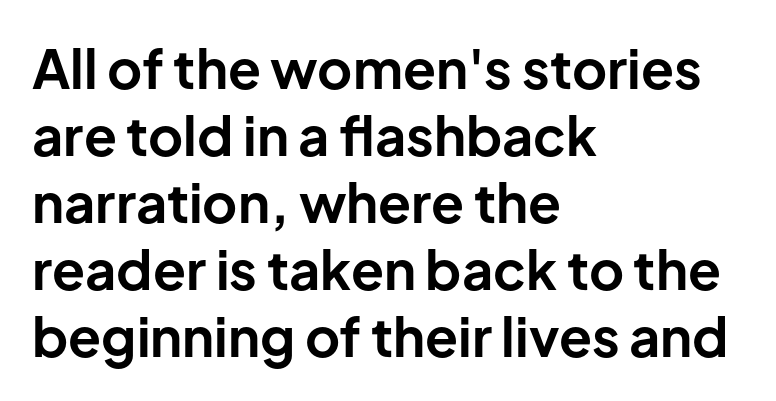
Q: Is the text bold? A: Yes.
Q: Is the text italic (slanted)? A: No, it is upright.
Q: Is the typeface a serif or a sans-serif typeface? A: Sans-serif.
Q: Is the text underlined? A: No.
Q: How is the paragraph aligned? A: Left-aligned.
Q: Is the spacing between letters normal or unusually wide? A: Normal.
Q: Width (condensed, normal, or wide)? A: Normal.
Q: Stroke contrast? A: Low.
Q: x-height? A: Medium.
Q: Monospaced? A: No.
